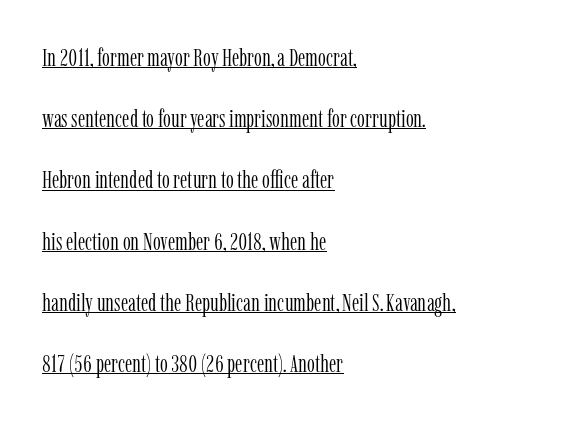
Q: Is the text bold? A: No.
Q: Is the text italic (slanted)? A: No, it is upright.
Q: Is the text underlined? A: Yes.
Q: How is the paragraph aligned? A: Left-aligned.
Q: Is the spacing between letters normal or unusually wide? A: Normal.
Q: Is the spacing between lines tight, normal or loose? A: Loose.
